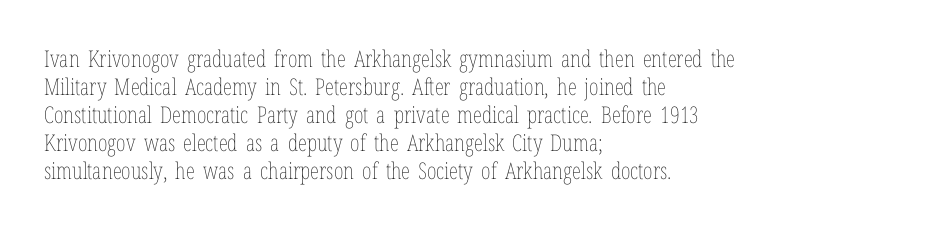
Every stem runs plumb, perpendicular to the baseline. Layout note: lines flush left. Decoration check: the copy has no underline. Short note: letters normally spaced.
